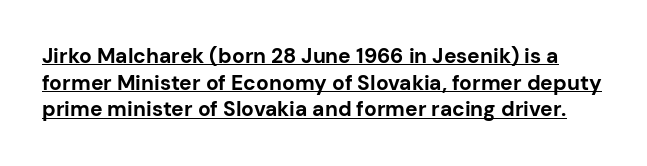
Q: Is the text bold? A: Yes.
Q: Is the text italic (slanted)? A: No, it is upright.
Q: Is the text underlined? A: Yes.
Q: Is the spacing between letters normal or unusually wide? A: Normal.
Q: Is the spacing between lines tight, normal or loose? A: Normal.
